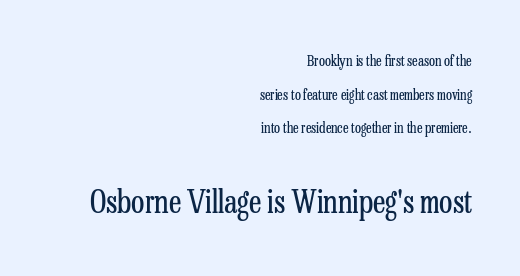
Q: Is the text bold? A: No.
Q: Is the text italic (slanted)? A: No, it is upright.
Q: Is the typeface a serif or a sans-serif typeface? A: Serif.
Q: Is the text underlined? A: No.
Q: How is the paragraph aligned? A: Right-aligned.
Q: Is the spacing between letters normal or unusually wide? A: Normal.
Q: Is the spacing between lines tight, normal or loose? A: Loose.
Q: Which block of text is set in a larger size, the first (top) or the second (bottom)? A: The second (bottom) one.
Q: Width (condensed, normal, or wide)? A: Condensed.
Q: Stroke contrast? A: Low.
Q: x-height? A: Medium.
Q: Monospaced? A: No.
